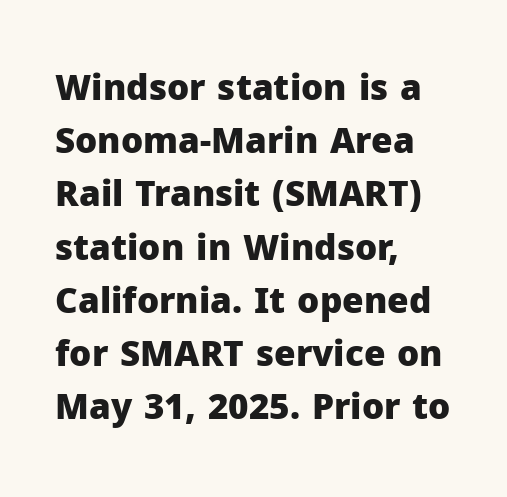
Just letters on the line, the space beneath them empty. The vertical gap from one line to the next is medium. These lines were composed using upright roman letters. Left-aligned paragraph, ragged on the right. Students, this is bold: see how much ink each stroke carries.
